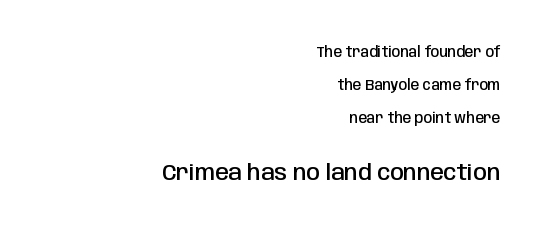
Here the glyphs are tracked normally, forming tight word shapes. Students, this is semibold: more ink than regular, less than bold. This rendering features lettering with no underline. The later block is typeset at a bigger size than the earlier block. A flush-right, rag-left setting is used for this passage.
